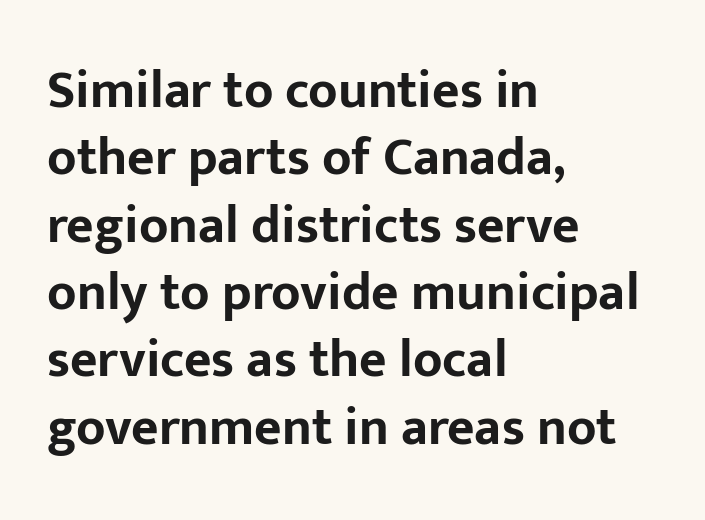
Q: Is the text bold? A: Yes.
Q: Is the text italic (slanted)? A: No, it is upright.
Q: Is the typeface a serif or a sans-serif typeface? A: Sans-serif.
Q: Is the text underlined? A: No.
Q: How is the paragraph aligned? A: Left-aligned.
Q: Is the spacing between letters normal or unusually wide? A: Normal.
Q: Is the spacing between lines tight, normal or loose? A: Normal.
Q: Width (condensed, normal, or wide)? A: Normal.
Q: Stroke contrast? A: Low.
Q: x-height? A: Medium.
Q: Monospaced? A: No.
